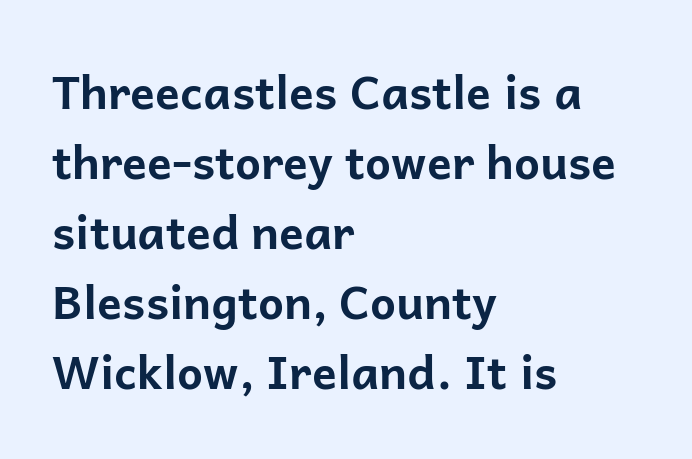
The image shows 46 px bold sans-serif type, upright; set left-aligned, normal line spacing (1.52x), normal letter spacing, not underlined; low stroke contrast and a medium x-height.
